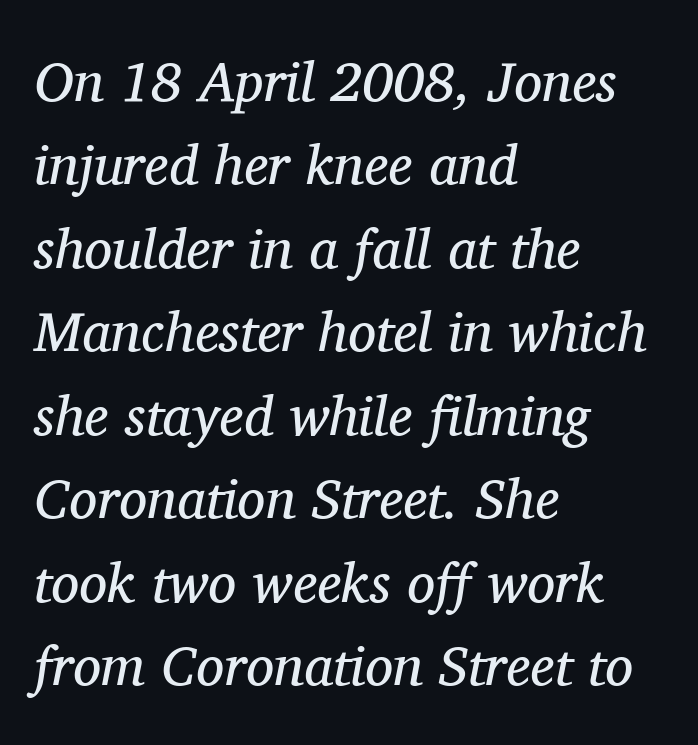
The image shows 56 px regular-weight serif type, italic (leaning right); set left-aligned, normal line spacing (1.49x), normal letter spacing, not underlined; medium stroke contrast and a medium x-height.
